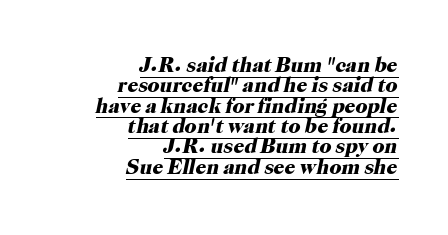
Q: Is the text bold? A: Yes.
Q: Is the text italic (slanted)? A: Yes, it leans right by about 12 degrees.
Q: Is the text underlined? A: Yes.
Q: How is the paragraph aligned? A: Right-aligned.
Q: Is the spacing between letters normal or unusually wide? A: Normal.
Q: Is the spacing between lines tight, normal or loose? A: Tight.
